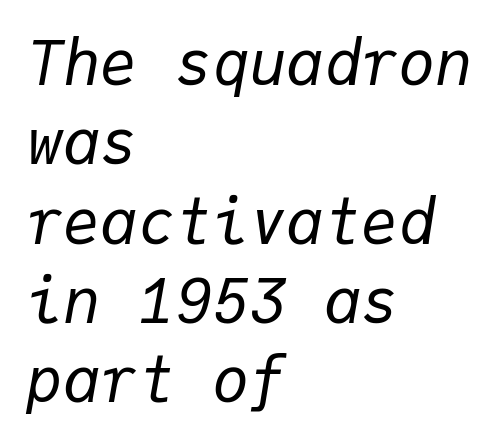
{"italic": "yes", "lean": "right", "slant_degrees": 9, "bold": "no", "weight": "regular", "width": "normal", "stroke_contrast": "low", "x_height": "medium", "monospaced": "yes", "underline": "no", "align": "left", "line_spacing": "normal", "line_spacing_ratio": 1.28, "letter_spacing": "normal", "letter_spacing_em": 0.0, "glyph_px": 62}
